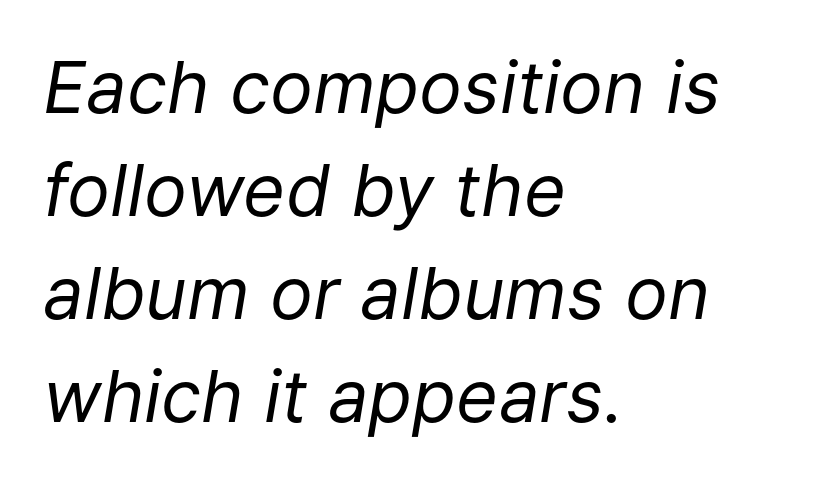
{"italic": "yes", "lean": "right", "slant_degrees": 9, "bold": "no", "weight": "regular", "width": "normal", "stroke_contrast": "low", "x_height": "medium", "monospaced": "no", "underline": "no", "align": "left", "line_spacing": "normal", "line_spacing_ratio": 1.43, "letter_spacing": "normal", "letter_spacing_em": 0.0, "glyph_px": 72}
